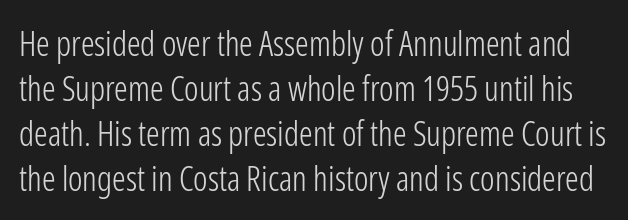
Beneath every word, the page is bare. The designer went with a sans here, leaving each stem footless. Spacing verdict: proportional, widths tailored to each character. Is there any slant? The stems are plumb. The designer left line spacing at the default.
